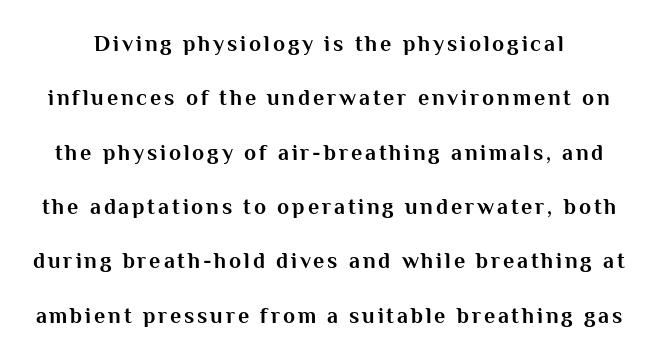
Q: Is the text bold? A: Yes.
Q: Is the text italic (slanted)? A: No, it is upright.
Q: Is the text underlined? A: No.
Q: Is the spacing between lines tight, normal or loose? A: Loose.
